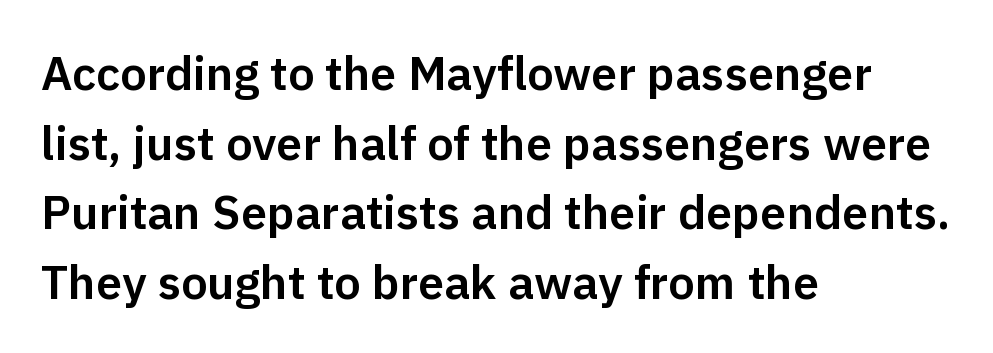
This sample has the flowing, uneven cadence of proportional lettering. In terms of letterspacing, this is plain default setting. Is this a sans? Yes — the strokes have no serifs. Alignment: flush left.
